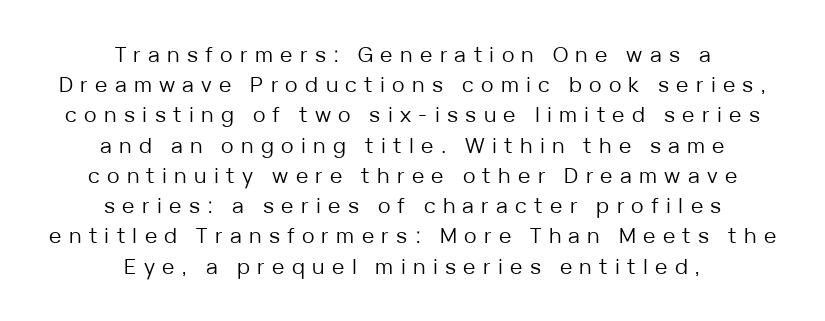
The rows are spaced the way most documents space them. Teacher's note: observe the equal gaps on both sides — that is centered alignment. The area under the type is left untouched. The cut favours lightness, reaching ordinary text weight at its darkest. Italic: no, the glyphs are upright roman. The gaps between neighbouring characters are conspicuously large.
